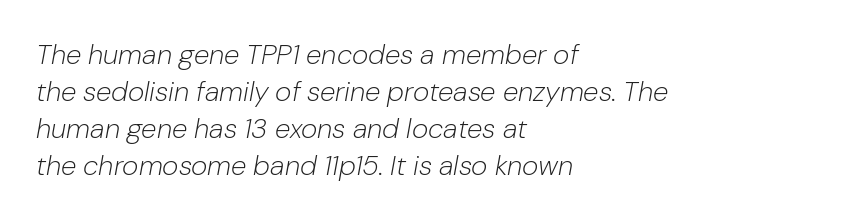
Q: Is the text bold? A: No.
Q: Is the text italic (slanted)? A: Yes, it leans right by about 10 degrees.
Q: Is the text underlined? A: No.
Q: How is the paragraph aligned? A: Left-aligned.
Q: Is the spacing between letters normal or unusually wide? A: Normal.
Q: Is the spacing between lines tight, normal or loose? A: Normal.
Q: Width (condensed, normal, or wide)? A: Normal.
Q: Stroke contrast? A: Low.
Q: x-height? A: Medium.
Q: Monospaced? A: No.
